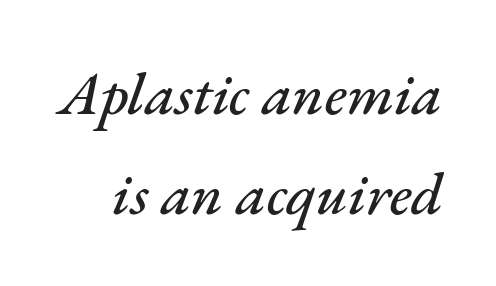
The image shows 60 px text type, italic (leaning right); set normal line spacing (1.67x), normal letter spacing, not underlined; medium stroke contrast and a small x-height.
